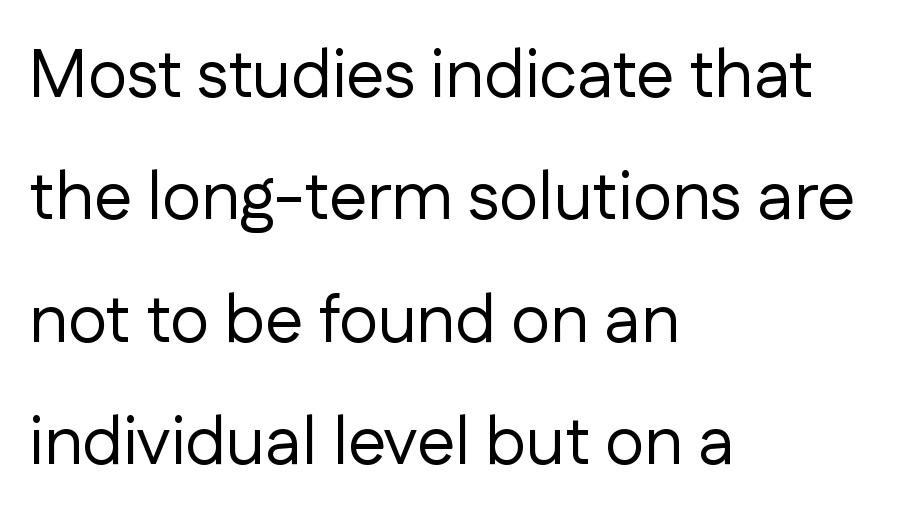
The image shows 68 px regular-weight sans-serif type, upright; set left-aligned, line spacing 1.8x, normal letter spacing, not underlined; low stroke contrast and a medium x-height.
